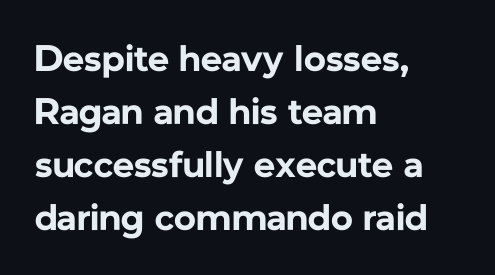
Is there much room between lines? A standard amount, neither cramped nor airy. Just letters on the line, the space beneath them empty. Check where the strokes stop: nothing finishes them off — pure sans. The typesetting leans heavy: a genuine bold. Every character sits straight up, as roman type does.
